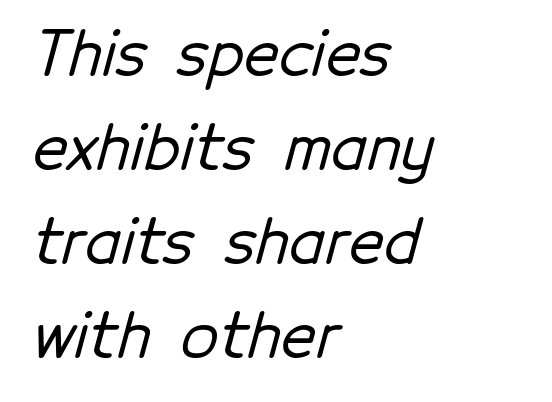
This sample uses plain, unmodified letter spacing. A typesetter would call this proportional, since set widths differ per character. Teacher's note: observe the even left margin — that is flush-left alignment. The lines sit at an ordinary, default distance from one another. The type family on display is of the sans-serif kind. No word sits above an underline.
